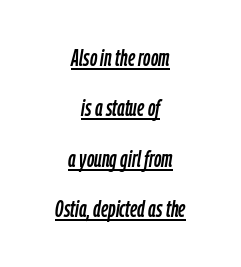
The image shows 23 px text type, italic (leaning right); set centered, loose line spacing (2.19x), normal letter spacing, underlined.
